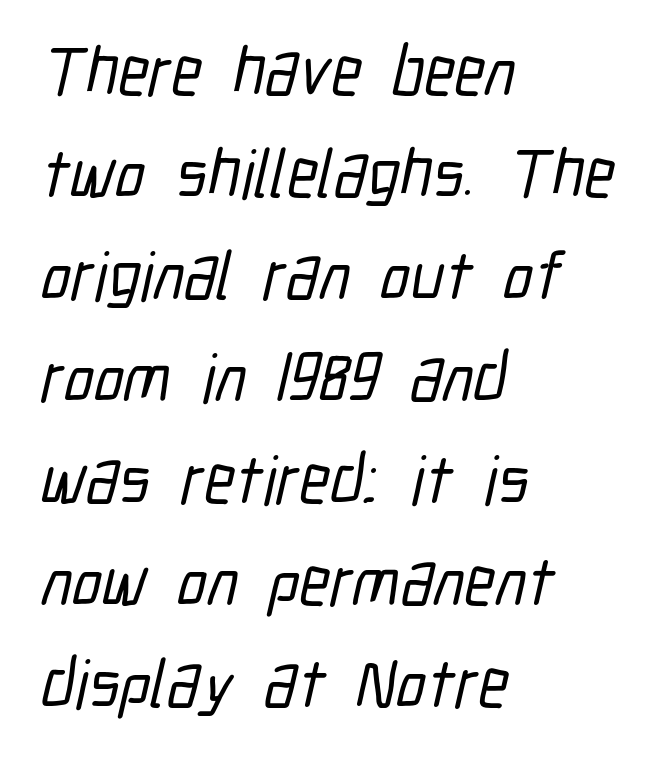
{"serif": "no", "width": "condensed", "stroke_contrast": "low", "x_height": "medium", "monospaced": "no", "underline": "no", "align": "left", "line_spacing": "normal", "line_spacing_ratio": 1.5, "letter_spacing": "normal", "letter_spacing_em": 0.0, "glyph_px": 68}
